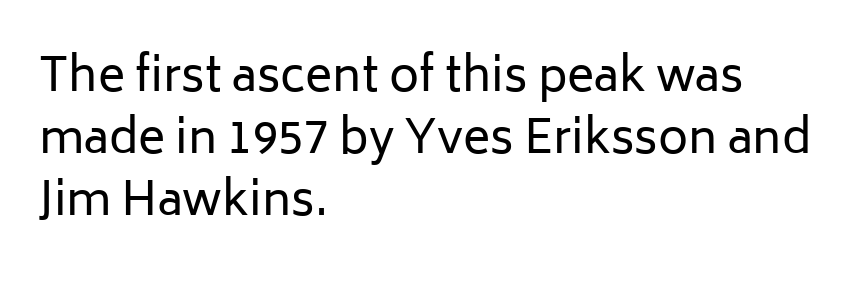
The typesetting does not lean heavy: it is not bold. Varying glyph widths throughout — classic text-font behaviour. You could call the tracking neutral — neither tight nor loose. The letters stand straight up with perfectly vertical stems. No word sits above an underline.
